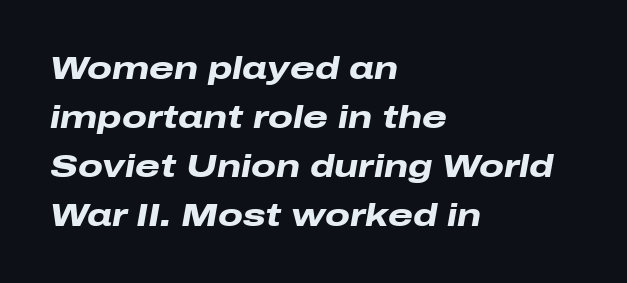
The image shows 32 px heavy, wide type, italic (leaning right); set left-aligned, normal line spacing (1.53x), normal letter spacing, not underlined; low stroke contrast and a medium x-height.
